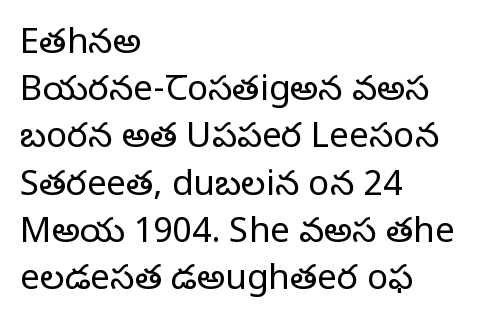
Q: Is the text bold? A: No.
Q: Is the text italic (slanted)? A: No, it is upright.
Q: Is the typeface a serif or a sans-serif typeface? A: Serif.
Q: Is the text underlined? A: No.
Q: How is the paragraph aligned? A: Left-aligned.
Q: Is the spacing between letters normal or unusually wide? A: Normal.
Q: Is the spacing between lines tight, normal or loose? A: Normal.
Q: Width (condensed, normal, or wide)? A: Normal.
Q: Stroke contrast? A: Low.
Q: x-height? A: Large.
Q: Monospaced? A: No.
